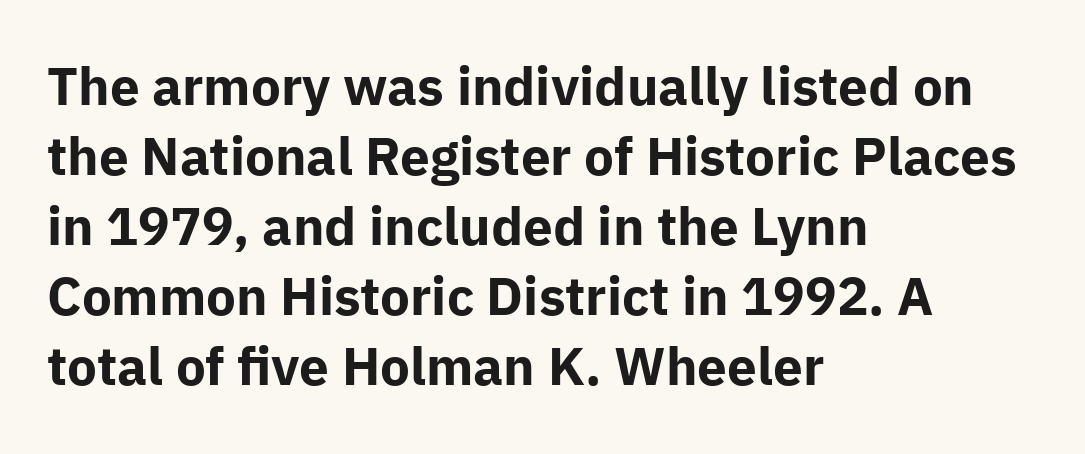
{"serif": "no", "italic": "no", "bold": "yes", "weight": "bold", "width": "normal", "stroke_contrast": "low", "x_height": "medium", "monospaced": "no", "underline": "no", "align": "left", "line_spacing": "normal", "line_spacing_ratio": 1.32, "letter_spacing": "normal", "letter_spacing_em": 0.0, "glyph_px": 53}
